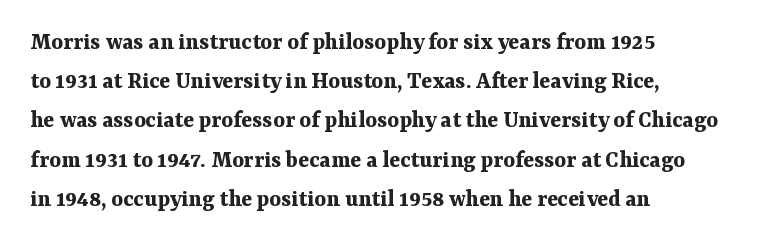
Q: Is the text bold? A: Yes.
Q: Is the text italic (slanted)? A: No, it is upright.
Q: Is the text underlined? A: No.
Q: How is the paragraph aligned? A: Left-aligned.
Q: Is the spacing between letters normal or unusually wide? A: Normal.
Q: Is the spacing between lines tight, normal or loose? A: Normal.
